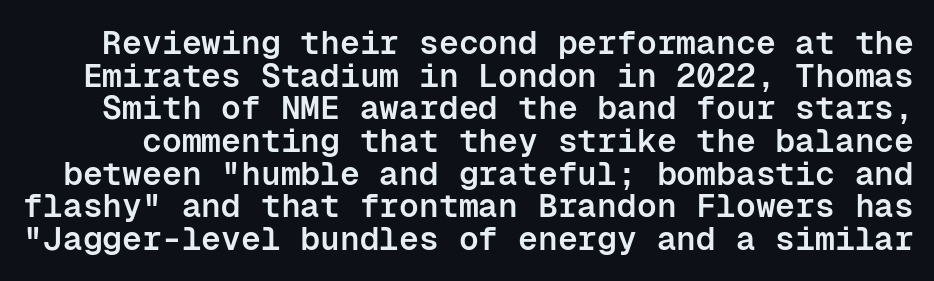
{"serif": "no", "italic": "no", "bold": "semi", "weight": "semibold", "width": "normal", "stroke_contrast": "low", "x_height": "medium", "monospaced": "yes", "underline": "no", "line_spacing": "tight", "line_spacing_ratio": 0.99, "letter_spacing": "normal", "letter_spacing_em": 0.0, "glyph_px": 33}
